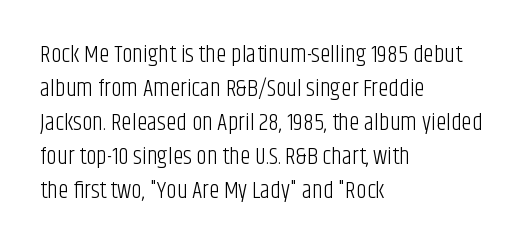
{"italic": "no", "bold": "no", "underline": "no", "align": "left", "line_spacing": "normal", "line_spacing_ratio": 1.42, "letter_spacing": "normal", "letter_spacing_em": 0.0, "glyph_px": 24}
